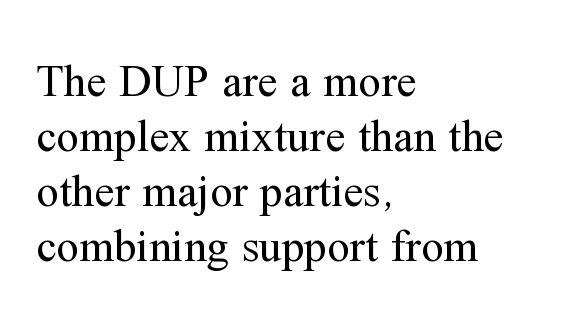
{"serif": "yes", "italic": "no", "bold": "no", "weight": "regular", "width": "normal", "stroke_contrast": "medium", "x_height": "medium", "monospaced": "no", "underline": "no", "align": "left", "line_spacing_ratio": 1.22, "letter_spacing": "normal", "letter_spacing_em": 0.0, "glyph_px": 45}
